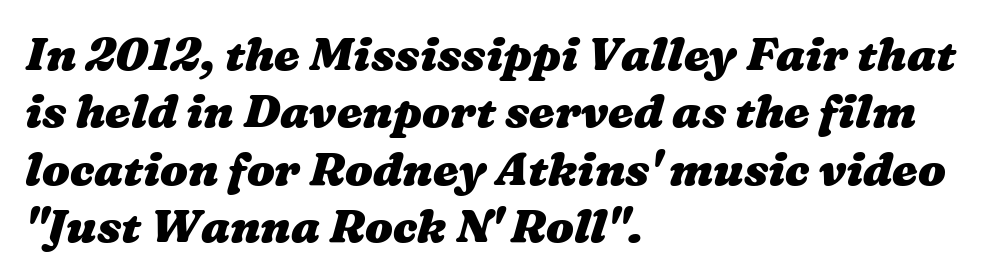
The image shows 46 px heavy, wide type; set left-aligned, normal line spacing (1.25x), normal letter spacing, not underlined; medium stroke contrast and a medium x-height.
